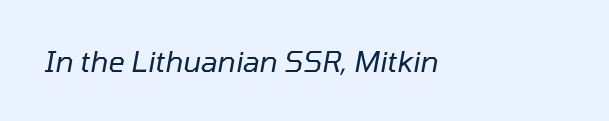
When letters slant like this, we call the style italic. This rendering features lettering with no underline. The line texture is even and compact thanks to regular tracking. The face looks like a standard text weight, possibly lighter.
